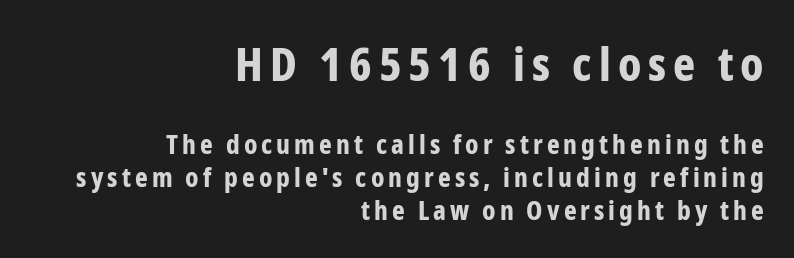
Q: Is the text bold? A: Yes.
Q: Is the text italic (slanted)? A: No, it is upright.
Q: Is the typeface a serif or a sans-serif typeface? A: Sans-serif.
Q: Is the text underlined? A: No.
Q: How is the paragraph aligned? A: Right-aligned.
Q: Which block of text is set in a larger size, the first (top) or the second (bottom)? A: The first (top) one.
Q: Width (condensed, normal, or wide)? A: Condensed.
Q: Stroke contrast? A: Low.
Q: x-height? A: Medium.
Q: Monospaced? A: No.
